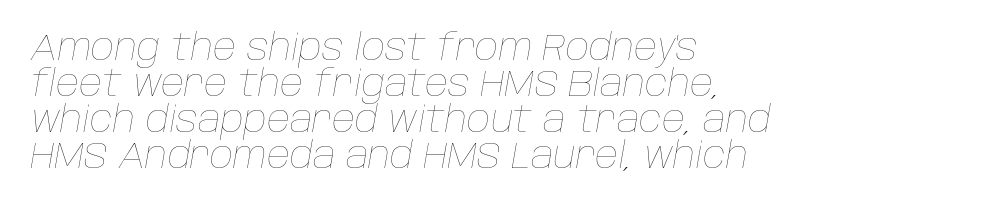
A student would call this left alignment; a typographer would say flush left, rag right. Horizontal bands of white between lines are thin slivers. Looks like regular typesetting: each glyph gets only the width it needs. There is no visible air inserted between adjacent glyphs. The weight would be labelled regular, book, light, or lighter still.
